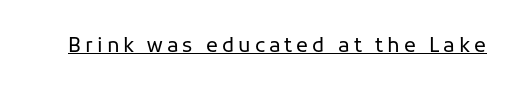
{"italic": "no", "bold": "no", "underline": "yes", "letter_spacing": "wide", "letter_spacing_em": 0.2, "glyph_px": 20}
